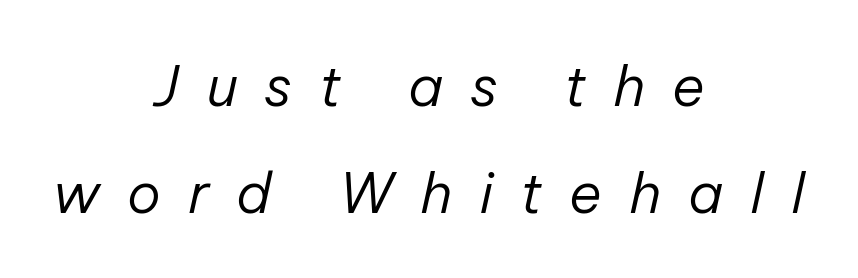
Q: Is the text bold? A: No.
Q: Is the text italic (slanted)? A: Yes, it leans right by about 12 degrees.
Q: Is the text underlined? A: No.
Q: How is the paragraph aligned? A: Centered.
Q: Is the spacing between letters normal or unusually wide? A: Unusually wide.
Q: Is the spacing between lines tight, normal or loose? A: Loose.
Q: Width (condensed, normal, or wide)? A: Normal.
Q: Stroke contrast? A: Low.
Q: x-height? A: Medium.
Q: Monospaced? A: No.
